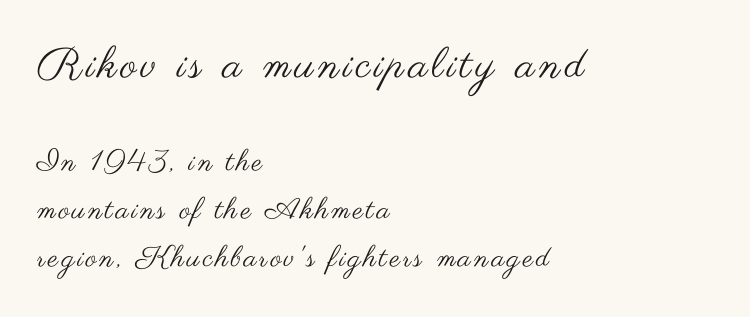
{"serif": "no", "bold": "no", "weight": "regular", "width": "wide", "stroke_contrast": "medium", "x_height": "small", "monospaced": "no", "underline": "no", "align": "left", "line_spacing": "normal", "line_spacing_ratio": 1.66, "larger_block": "first", "size_ratio": 1.48, "glyph_px": 43}
